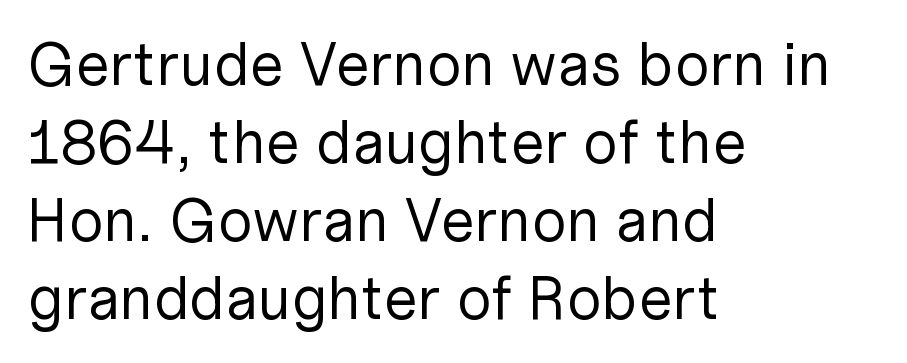
{"serif": "no", "italic": "no", "bold": "no", "weight": "regular", "width": "normal", "stroke_contrast": "low", "x_height": "medium", "monospaced": "no", "underline": "no", "align": "left", "line_spacing": "normal", "line_spacing_ratio": 1.28, "letter_spacing": "normal", "letter_spacing_em": 0.0, "glyph_px": 61}
